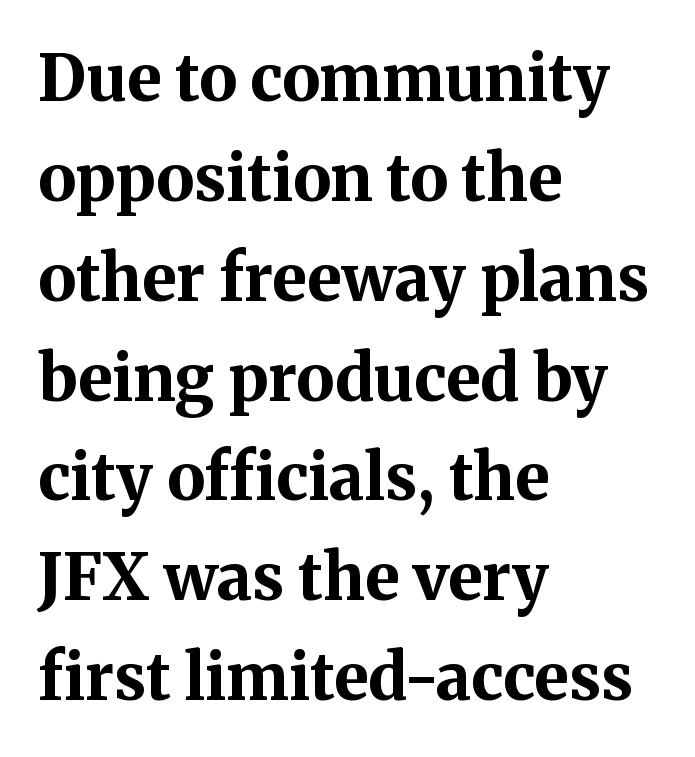
Q: Is the text bold? A: Yes.
Q: Is the text italic (slanted)? A: No, it is upright.
Q: Is the typeface a serif or a sans-serif typeface? A: Serif.
Q: Is the text underlined? A: No.
Q: How is the paragraph aligned? A: Left-aligned.
Q: Is the spacing between letters normal or unusually wide? A: Normal.
Q: Is the spacing between lines tight, normal or loose? A: Normal.
Q: Width (condensed, normal, or wide)? A: Normal.
Q: Stroke contrast? A: Medium.
Q: x-height? A: Medium.
Q: Monospaced? A: No.
